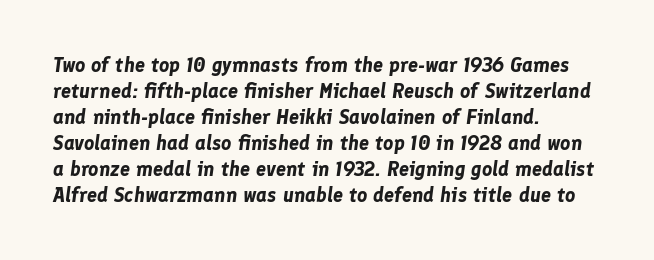
The image shows 20 px bold type, italic (leaning right); set left-aligned, normal line spacing (1.3x), normal letter spacing, not underlined.
